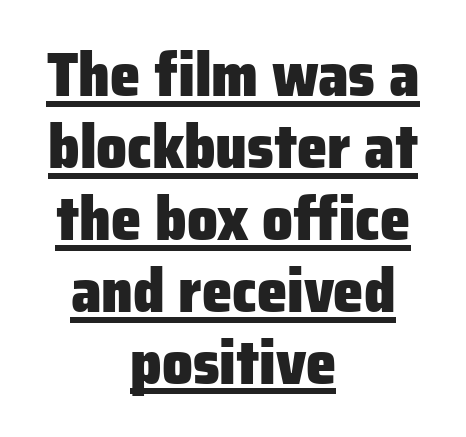
The image shows 61 px heavy sans-serif type, upright; set centered, line spacing 1.18x, normal letter spacing, underlined; low stroke contrast and a medium x-height.
